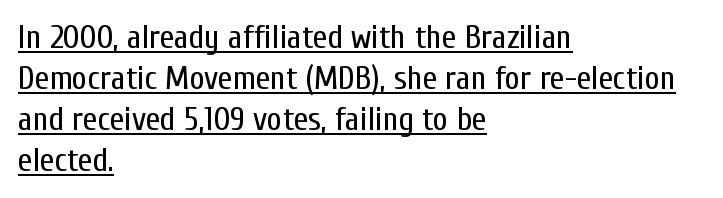
The image shows 33 px regular-weight, condensed sans-serif type, upright; set left-aligned, line spacing 1.24x, normal letter spacing, underlined; low stroke contrast and a medium x-height.
